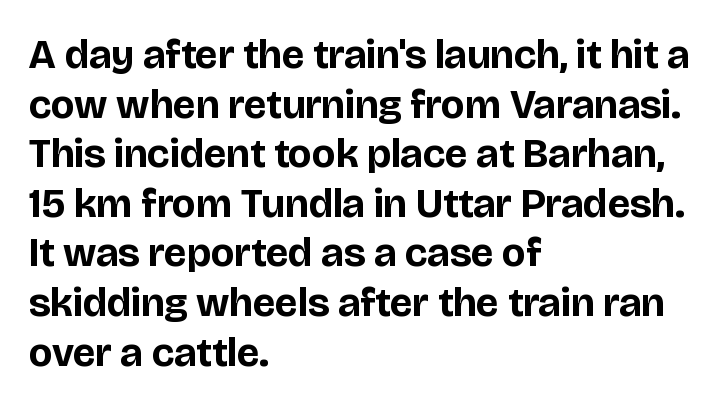
The image shows 41 px bold sans-serif type, upright; set left-aligned, line spacing 1.21x, normal letter spacing, not underlined; low stroke contrast and a large x-height.
